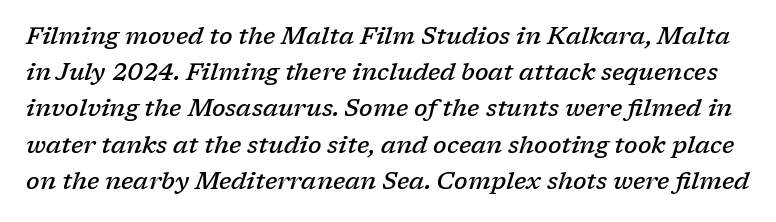
{"italic": "yes", "lean": "right", "slant_degrees": 17, "bold": "semi", "underline": "no", "line_spacing": "normal", "line_spacing_ratio": 1.51, "letter_spacing": "normal", "letter_spacing_em": 0.0, "glyph_px": 24}
